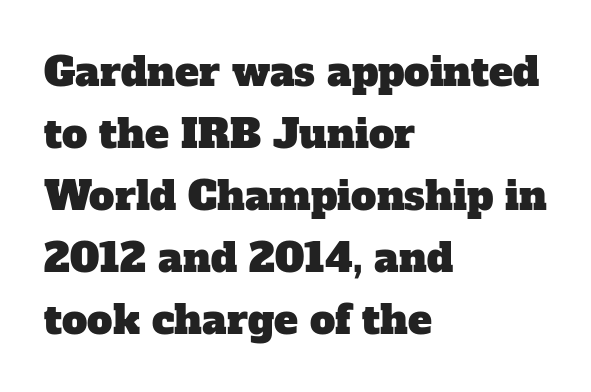
Q: Is the typeface a serif or a sans-serif typeface? A: Serif.
Q: Is the text underlined? A: No.
Q: How is the paragraph aligned? A: Left-aligned.
Q: Is the spacing between letters normal or unusually wide? A: Normal.
Q: Is the spacing between lines tight, normal or loose? A: Normal.
Q: Width (condensed, normal, or wide)? A: Normal.
Q: Stroke contrast? A: Low.
Q: x-height? A: Medium.
Q: Monospaced? A: No.
